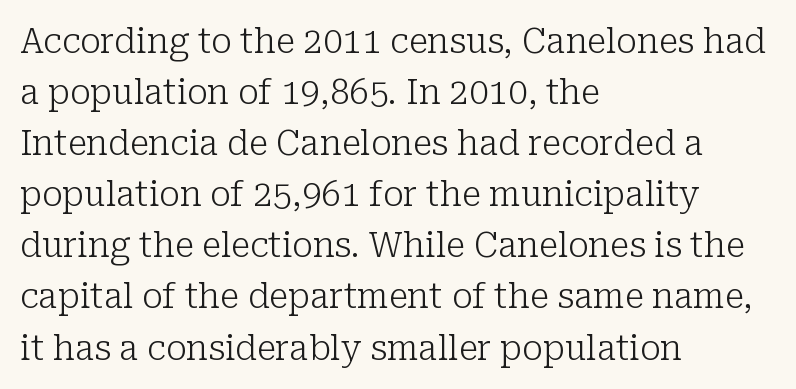
The image shows 35 px light serif type, upright; set left-aligned, normal line spacing (1.46x), normal letter spacing, not underlined; low stroke contrast and a medium x-height.
